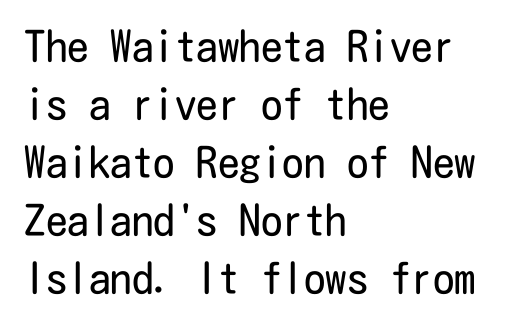
{"serif": "no", "italic": "no", "bold": "no", "weight": "regular", "width": "condensed", "stroke_contrast": "low", "x_height": "medium", "underline": "no", "align": "left", "line_spacing": "normal", "line_spacing_ratio": 1.35, "letter_spacing": "normal", "letter_spacing_em": 0.0, "glyph_px": 43}
